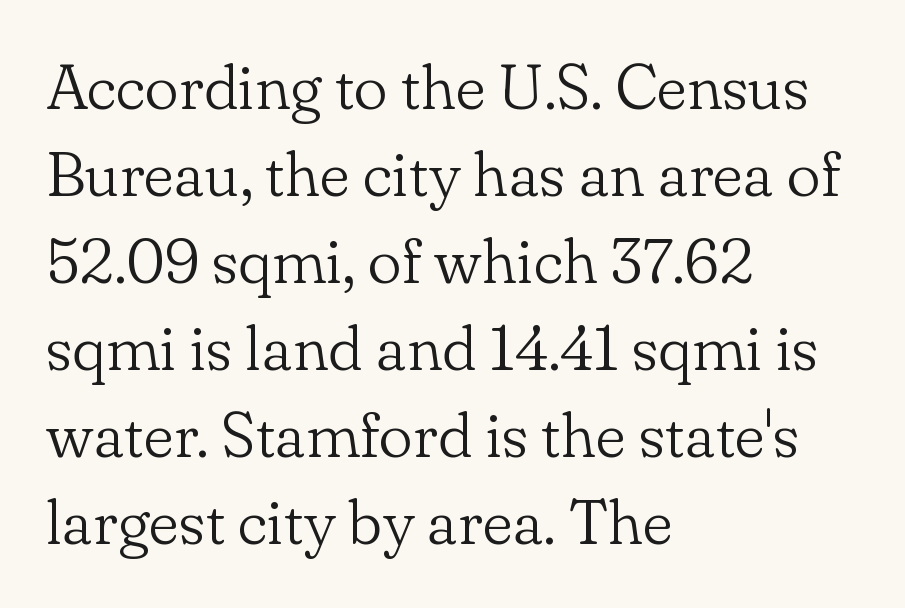
Does the leading feel generous? No, just average. Heft: none added — not bold. The strip under each line holds only bare page. Think of a printed novel: that variable character pitch is what you see here. Font category for this specimen: serif. Quick note: not italic, upright.
